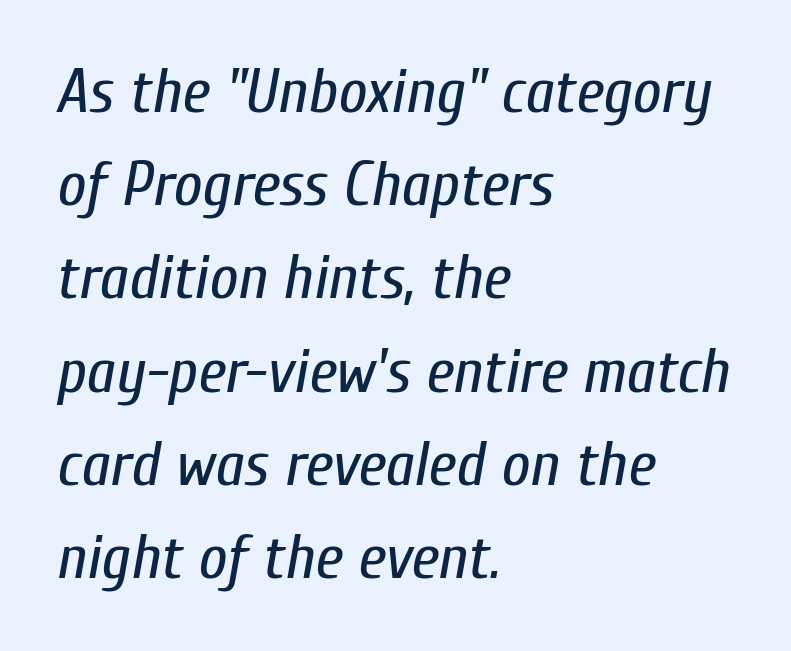
The image shows 63 px regular-weight, condensed type, italic (leaning right); set left-aligned, normal line spacing (1.48x), normal letter spacing, not underlined; low stroke contrast and a medium x-height.
